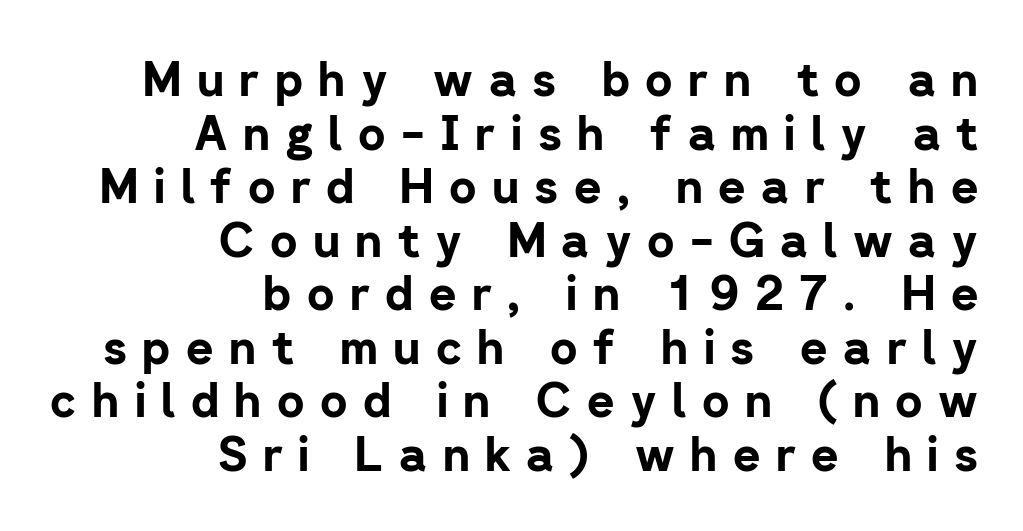
The image shows 47 px bold sans-serif type, upright; set right-aligned, tight line spacing (1.14x), unusually wide letter spacing (+0.33 em), not underlined; low stroke contrast and a medium x-height.
